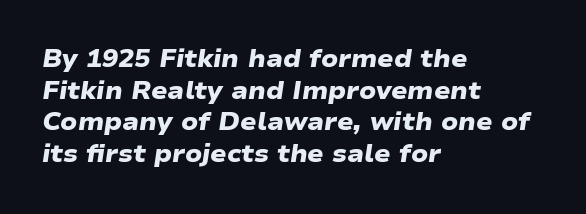
{"bold": "yes", "underline": "no", "align": "left", "line_spacing": "normal", "line_spacing_ratio": 1.32, "letter_spacing": "normal", "letter_spacing_em": 0.0, "glyph_px": 24}
